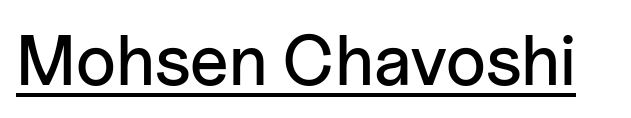
The image shows 71 px sans-serif type, upright; set normal letter spacing, underlined; low stroke contrast and a medium x-height.
